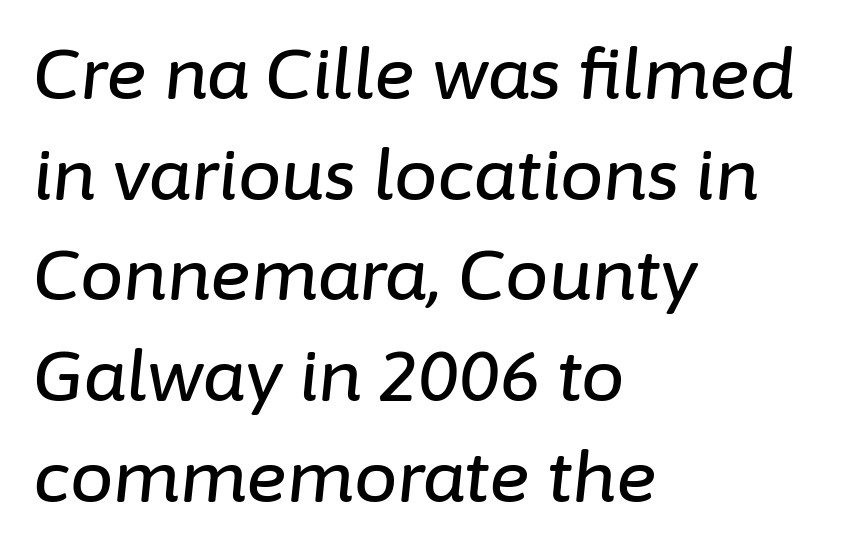
Q: Is the text italic (slanted)? A: Yes, it leans right by about 6 degrees.
Q: Is the text underlined? A: No.
Q: How is the paragraph aligned? A: Left-aligned.
Q: Is the spacing between letters normal or unusually wide? A: Normal.
Q: Is the spacing between lines tight, normal or loose? A: Normal.
Q: Width (condensed, normal, or wide)? A: Normal.
Q: Stroke contrast? A: Low.
Q: x-height? A: Medium.
Q: Monospaced? A: No.
